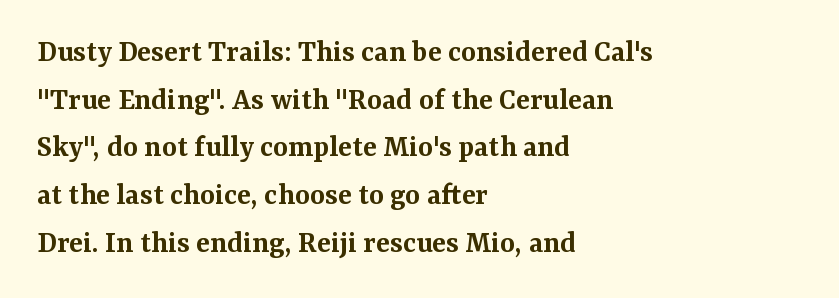
Q: Is the text bold? A: Semi-bold.
Q: Is the text italic (slanted)? A: No, it is upright.
Q: Is the typeface a serif or a sans-serif typeface? A: Serif.
Q: Is the text underlined? A: No.
Q: How is the paragraph aligned? A: Left-aligned.
Q: Is the spacing between letters normal or unusually wide? A: Normal.
Q: Is the spacing between lines tight, normal or loose? A: Normal.
Q: Width (condensed, normal, or wide)? A: Normal.
Q: Stroke contrast? A: Medium.
Q: x-height? A: Medium.
Q: Monospaced? A: No.
